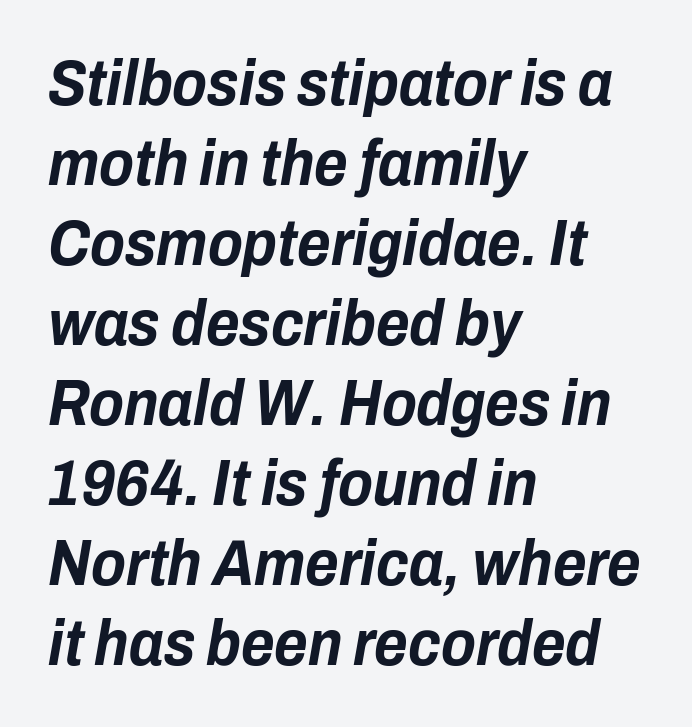
The letters are bold, with thick, heavy strokes. The rendering uses natural spacing where letterforms have individual widths. Does the lettering tilt? It does — this is italic. This block has exactly the height ordinary leading produces. Only glyphs here, with clear space below each row. Observe the ordinary spacing: letters are neighbours, not strangers.
